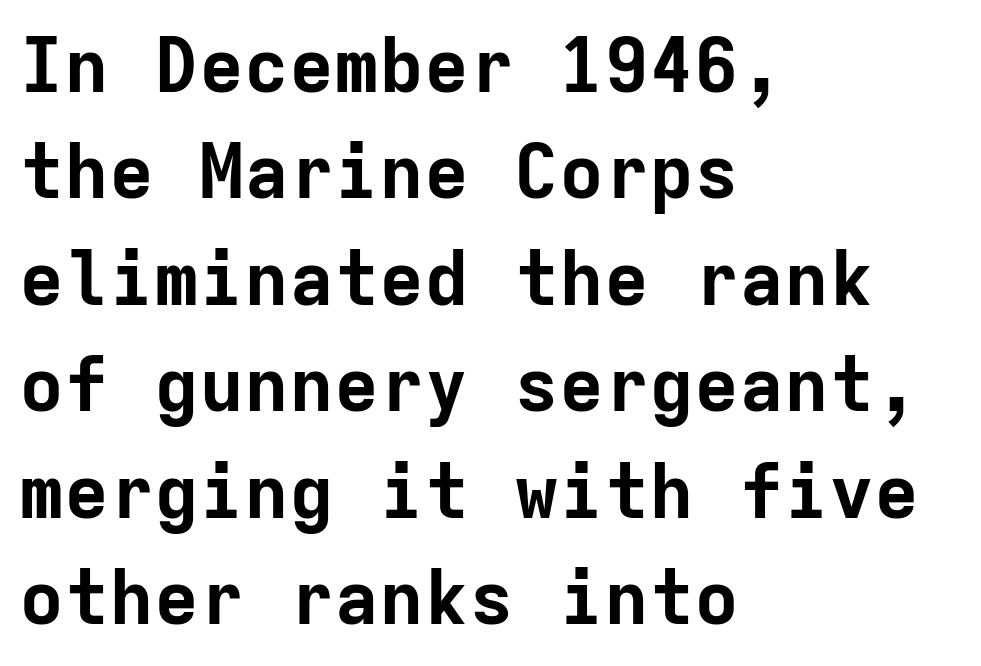
Q: Is the text bold? A: Yes.
Q: Is the text italic (slanted)? A: No, it is upright.
Q: Is the typeface a serif or a sans-serif typeface? A: Sans-serif.
Q: Is the text underlined? A: No.
Q: How is the paragraph aligned? A: Left-aligned.
Q: Is the spacing between letters normal or unusually wide? A: Normal.
Q: Is the spacing between lines tight, normal or loose? A: Normal.
Q: Width (condensed, normal, or wide)? A: Normal.
Q: Stroke contrast? A: Low.
Q: x-height? A: Medium.
Q: Monospaced? A: Yes.
